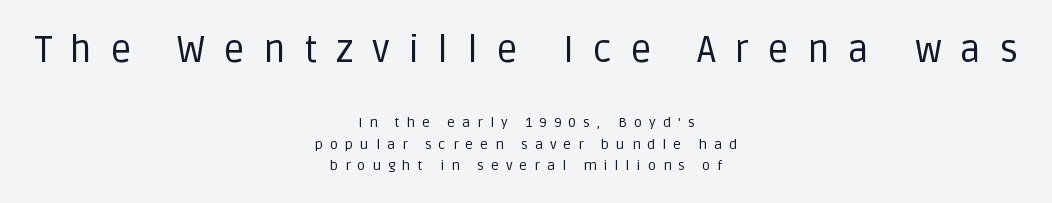
{"serif": "no", "italic": "no", "bold": "no", "weight": "regular", "width": "normal", "stroke_contrast": "low", "x_height": "large", "monospaced": "no", "underline": "no", "align": "center", "line_spacing": "normal", "line_spacing_ratio": 1.55, "letter_spacing": "wide", "letter_spacing_em": 0.5, "larger_block": "first", "size_ratio": 2.64, "glyph_px": 37}
